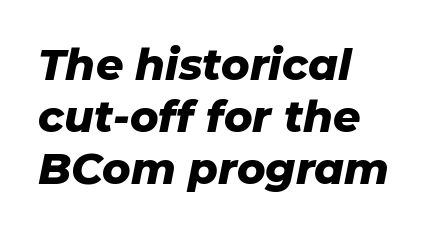
Q: Is the text bold? A: Yes.
Q: Is the text italic (slanted)? A: Yes, it leans right by about 11 degrees.
Q: Is the text underlined? A: No.
Q: How is the paragraph aligned? A: Left-aligned.
Q: Is the spacing between letters normal or unusually wide? A: Normal.
Q: Width (condensed, normal, or wide)? A: Normal.
Q: Stroke contrast? A: Low.
Q: x-height? A: Medium.
Q: Monospaced? A: No.
